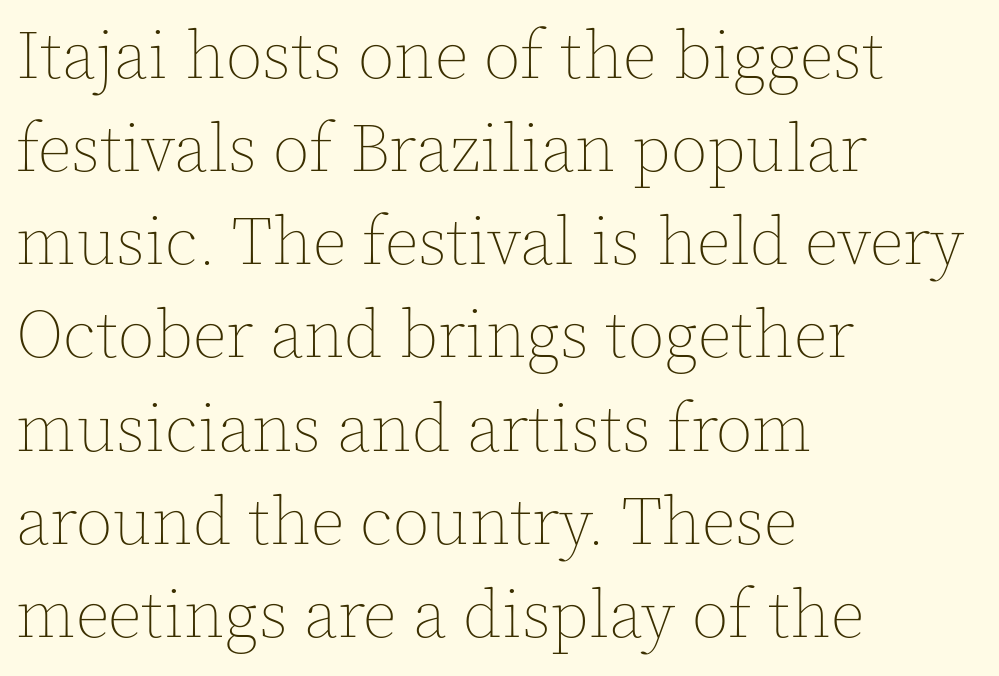
The image shows 67 px thin type, upright; set left-aligned, normal line spacing (1.39x), normal letter spacing, not underlined; a medium x-height.
